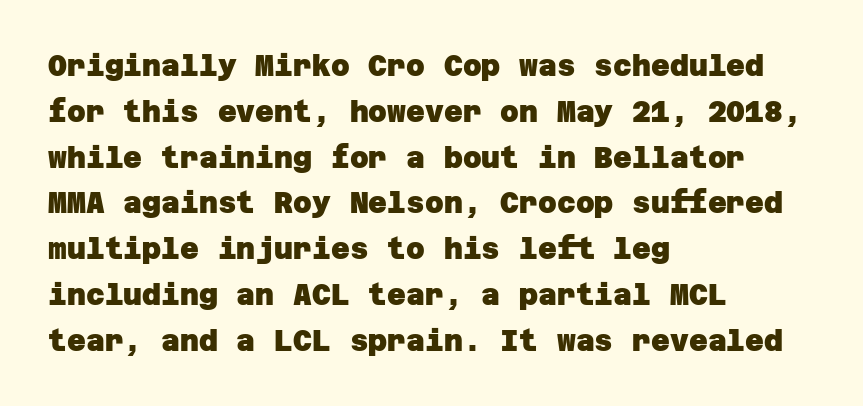
Q: Is the text bold? A: Yes.
Q: Is the typeface a serif or a sans-serif typeface? A: Sans-serif.
Q: Is the text underlined? A: No.
Q: How is the paragraph aligned? A: Left-aligned.
Q: Is the spacing between letters normal or unusually wide? A: Normal.
Q: Is the spacing between lines tight, normal or loose? A: Normal.
Q: Width (condensed, normal, or wide)? A: Normal.
Q: Stroke contrast? A: Low.
Q: x-height? A: Large.
